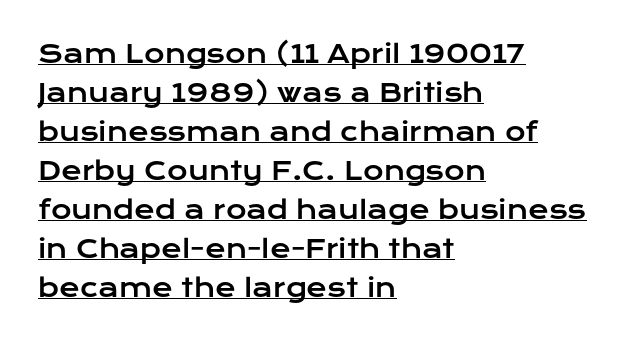
Quick note: interline space is typical. Compared with a centered layout, this one pins lines to the left instead. Notice how the stems are strictly vertical — no italics here. Check the space under the baseline: a stroke is drawn there. The letters sit at their default tracking, neither squeezed nor spread.
